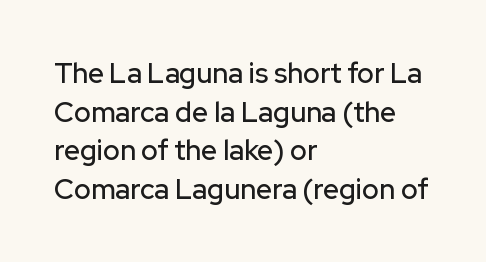
The image shows 28 px sans-serif type, upright; set left-aligned, normal line spacing (1.38x), normal letter spacing, not underlined; low stroke contrast and a medium x-height.
